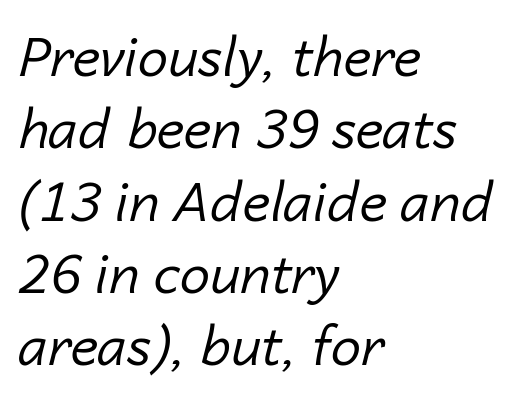
{"italic": "yes", "lean": "right", "slant_degrees": 14, "bold": "no", "weight": "regular", "width": "normal", "stroke_contrast": "low", "x_height": "medium", "monospaced": "no", "underline": "no", "align": "left", "line_spacing": "normal", "line_spacing_ratio": 1.34, "letter_spacing": "normal", "letter_spacing_em": 0.0, "glyph_px": 54}
